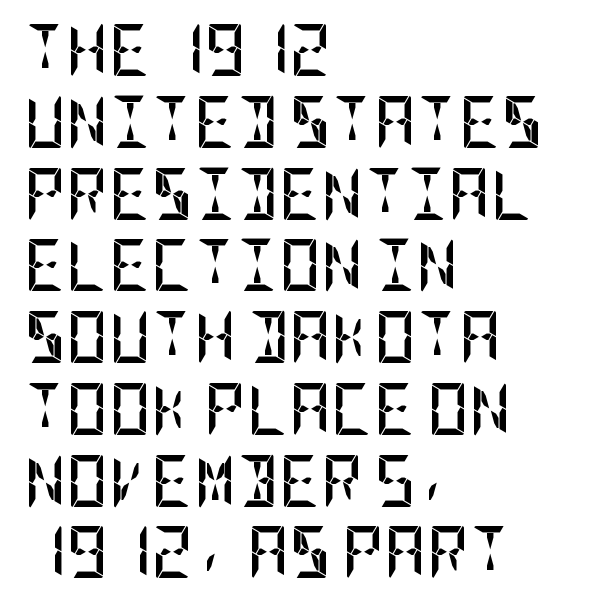
The lines sit at an ordinary, default distance from one another. The designer went with a sans here, leaving each stem footless. The passage shown has conventional tracking throughout. In terms of weight, the rendering is a true, heavy bold. Is there any slant? The stems are plumb.
